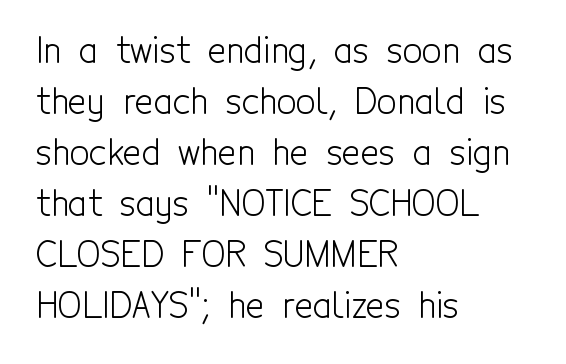
{"serif": "no", "italic": "no", "bold": "no", "weight": "light", "width": "condensed", "x_height": "medium", "monospaced": "no", "underline": "no", "align": "left", "line_spacing": "normal", "line_spacing_ratio": 1.46, "letter_spacing": "normal", "letter_spacing_em": 0.0, "glyph_px": 35}
